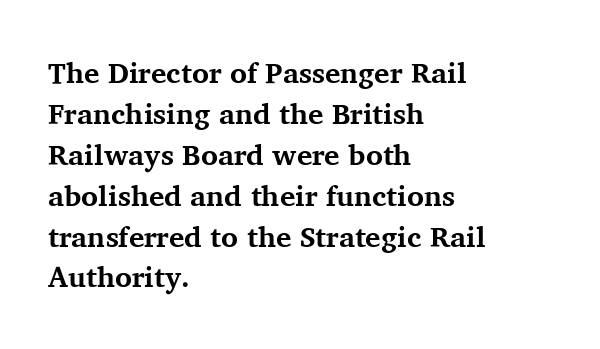
{"serif": "yes", "italic": "no", "bold": "yes", "weight": "bold", "width": "normal", "stroke_contrast": "medium", "x_height": "medium", "monospaced": "no", "underline": "no", "align": "left", "line_spacing": "normal", "line_spacing_ratio": 1.41, "letter_spacing": "normal", "letter_spacing_em": 0.0, "glyph_px": 29}
